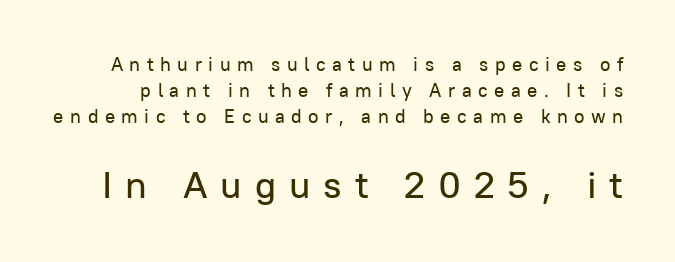
{"serif": "no", "italic": "no", "width": "normal", "stroke_contrast": "low", "x_height": "medium", "monospaced": "no", "underline": "no", "line_spacing": "normal", "line_spacing_ratio": 1.37, "letter_spacing": "wide", "letter_spacing_em": 0.34, "larger_block": "second", "size_ratio": 2.0, "glyph_px": 38}
